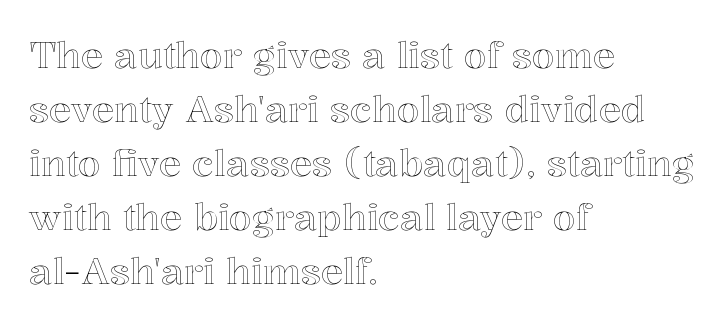
Q: Is the text italic (slanted)? A: No, it is upright.
Q: Is the text underlined? A: No.
Q: How is the paragraph aligned? A: Left-aligned.
Q: Is the spacing between letters normal or unusually wide? A: Normal.
Q: Is the spacing between lines tight, normal or loose? A: Normal.
Q: Width (condensed, normal, or wide)? A: Normal.
Q: x-height? A: Medium.
Q: Monospaced? A: No.
